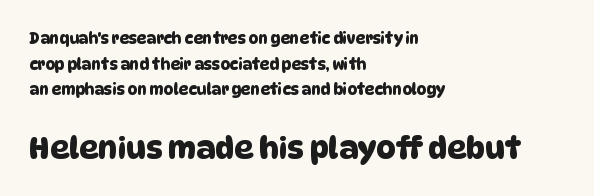
The image shows 30 px sans-serif type; set left-aligned, line spacing 1.71x, normal letter spacing, not underlined; the second (bottom) block is 2.0x larger; low stroke contrast and a large x-height.
